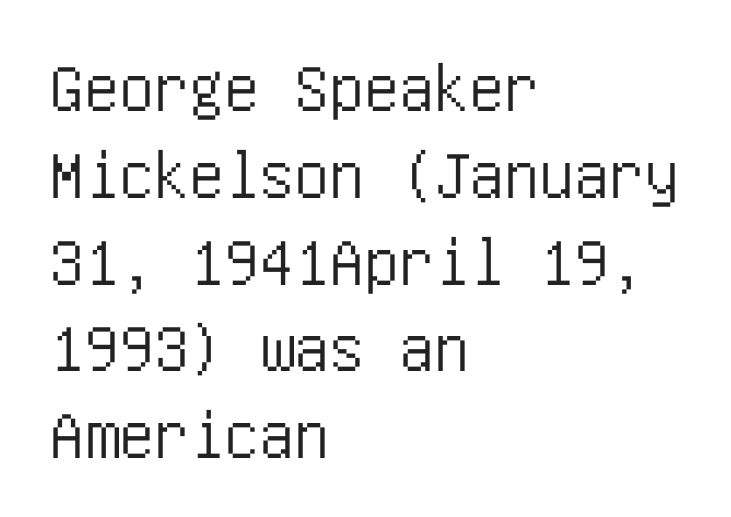
{"serif": "no", "italic": "no", "width": "condensed", "stroke_contrast": "low", "x_height": "large", "underline": "no", "align": "left", "line_spacing_ratio": 1.24, "letter_spacing": "normal", "letter_spacing_em": 0.0, "glyph_px": 70}
